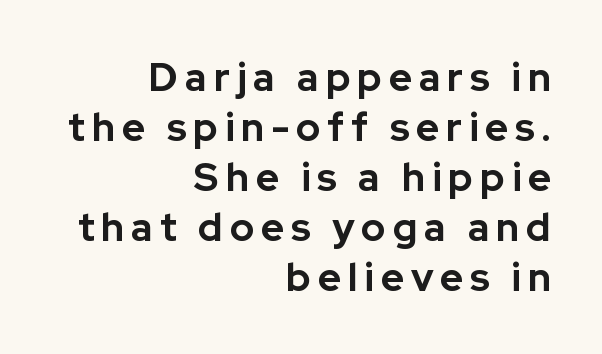
Q: Is the text bold? A: Yes.
Q: Is the text italic (slanted)? A: No, it is upright.
Q: Is the typeface a serif or a sans-serif typeface? A: Sans-serif.
Q: Is the text underlined? A: No.
Q: How is the paragraph aligned? A: Right-aligned.
Q: Is the spacing between lines tight, normal or loose? A: Normal.
Q: Width (condensed, normal, or wide)? A: Normal.
Q: Stroke contrast? A: Low.
Q: x-height? A: Medium.
Q: Monospaced? A: No.
